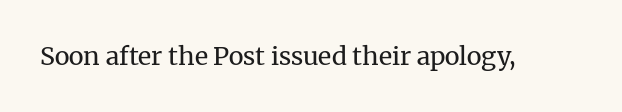
The image shows 25 px text type, upright; set normal letter spacing, not underlined.
